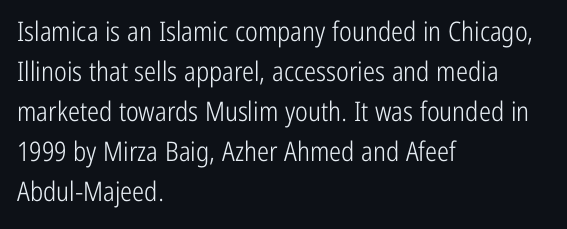
Italic: no, the glyphs are upright roman. Observe the ordinary spacing: letters are neighbours, not strangers. Line spacing here is normal. The zone under the glyphs is completely vacant. These lines stack with their left ends in a neat column.
